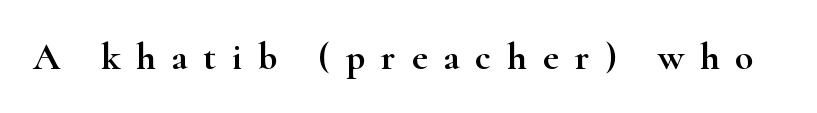
{"serif": "yes", "italic": "no", "width": "wide", "stroke_contrast": "high", "x_height": "small", "monospaced": "no", "underline": "no", "letter_spacing": "wide", "letter_spacing_em": 0.42, "glyph_px": 38}
